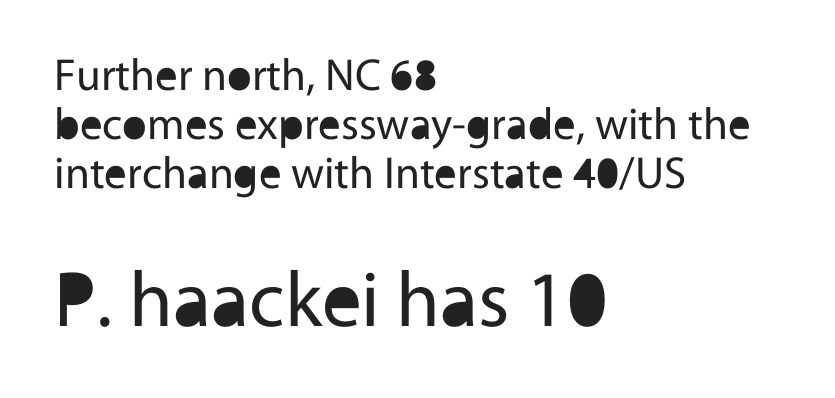
The image shows 79 px regular-weight sans-serif type, upright; set left-aligned, tight line spacing (1.09x), normal letter spacing, not underlined; the second (bottom) block is 1.76x larger; a medium x-height.
